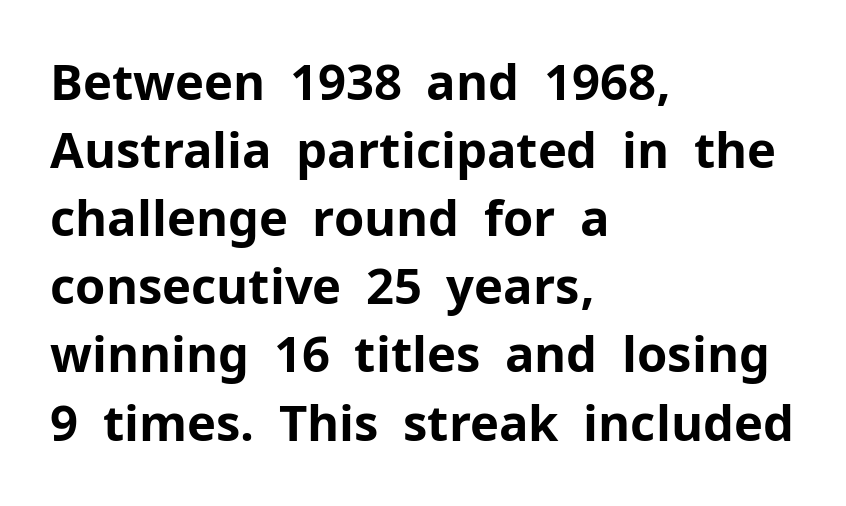
The image shows 49 px bold sans-serif type, upright; set left-aligned, normal line spacing (1.39x), normal letter spacing, not underlined; low stroke contrast and a medium x-height.
